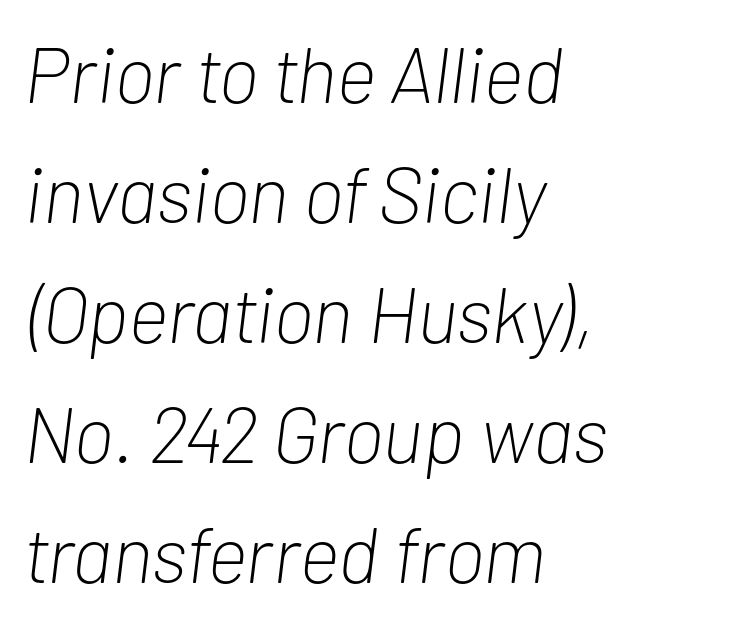
The image shows 79 px light, condensed type, italic (leaning right); set left-aligned, normal line spacing (1.52x), normal letter spacing, not underlined; low stroke contrast and a medium x-height.
